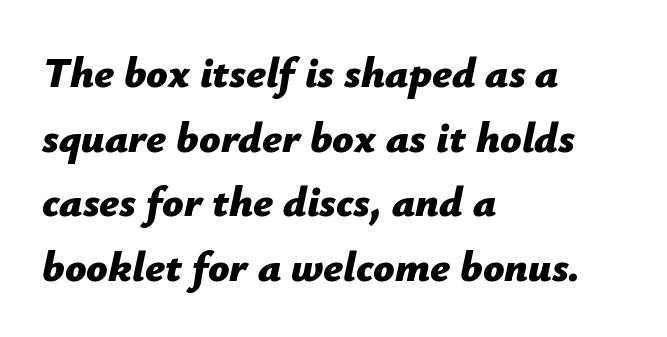
{"italic": "yes", "lean": "right", "slant_degrees": 12, "bold": "yes", "weight": "bold", "width": "normal", "stroke_contrast": "low", "x_height": "medium", "monospaced": "no", "underline": "no", "align": "left", "line_spacing": "normal", "line_spacing_ratio": 1.54, "letter_spacing": "normal", "letter_spacing_em": 0.0, "glyph_px": 42}
